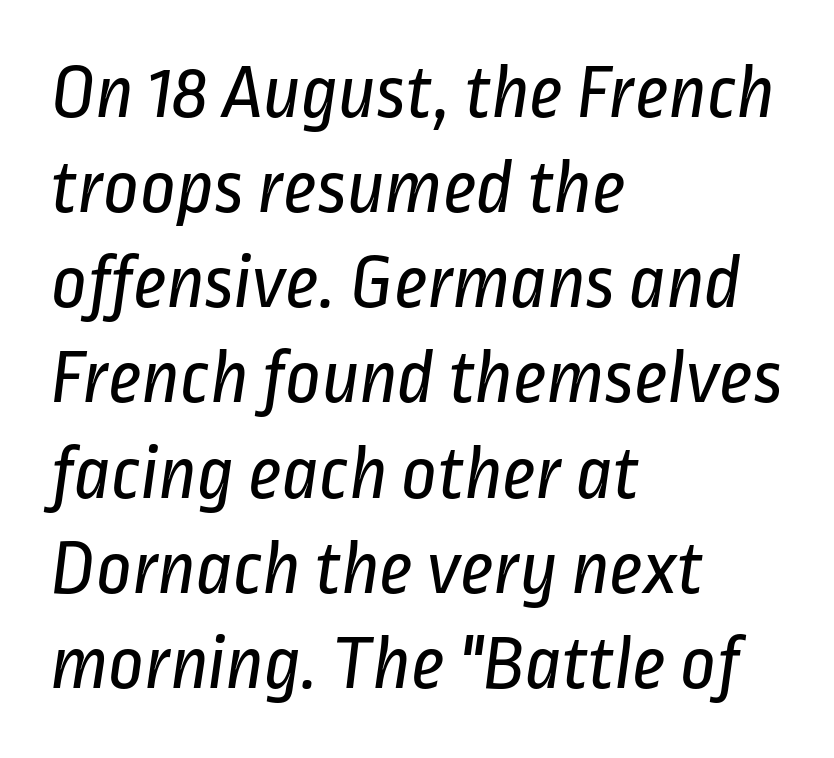
Q: Is the text bold? A: No.
Q: Is the typeface a serif or a sans-serif typeface? A: Sans-serif.
Q: Is the text underlined? A: No.
Q: How is the paragraph aligned? A: Left-aligned.
Q: Is the spacing between letters normal or unusually wide? A: Normal.
Q: Width (condensed, normal, or wide)? A: Condensed.
Q: Stroke contrast? A: Low.
Q: x-height? A: Medium.
Q: Monospaced? A: No.
